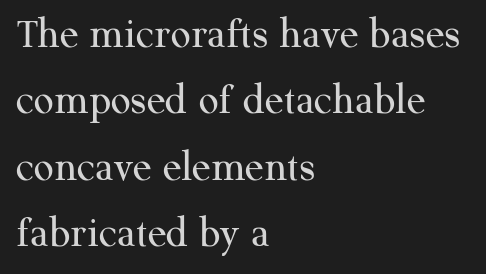
{"serif": "yes", "italic": "no", "bold": "no", "weight": "regular", "width": "normal", "stroke_contrast": "medium", "x_height": "medium", "monospaced": "no", "underline": "no", "align": "left", "line_spacing": "normal", "line_spacing_ratio": 1.51, "letter_spacing": "normal", "letter_spacing_em": 0.0, "glyph_px": 44}
